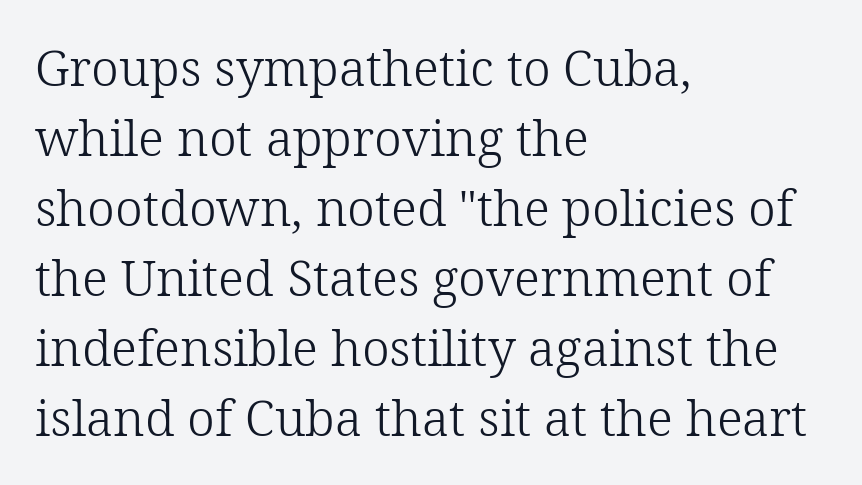
The rendering keeps characters at their native spacing. Does the leading feel generous? No, just average. In terms of letterform style, serifs are clearly present. The ragged edge is on the right, which tells us the setting is flush left.
